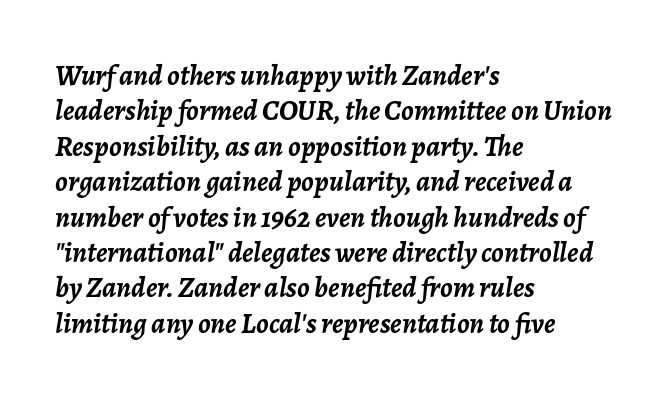
{"italic": "yes", "lean": "right", "slant_degrees": 7, "bold": "yes", "weight": "semibold", "width": "normal", "stroke_contrast": "low", "x_height": "medium", "monospaced": "no", "underline": "no", "align": "left", "line_spacing_ratio": 1.22, "letter_spacing": "normal", "letter_spacing_em": 0.0, "glyph_px": 29}
